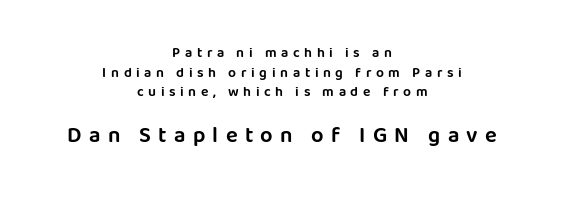
Caption: multi-line text, centered on the measure. The rendering enlarges the type as you move from the upper chunk to the lower. Posture: vertical. What stands out about the letter spacing? Its width — letters are far apart. Rule under the text: the space is simply empty.
